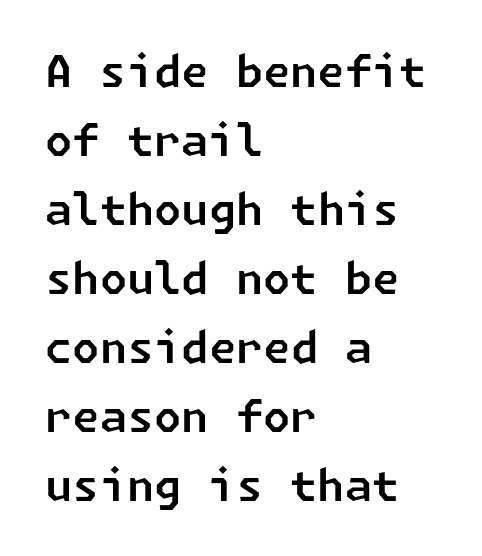
The gaps between neighbouring characters are ordinary and unremarkable. The rendering uses a moderate line-height, typical for paragraphs. What kind of face is this? One without serifs — a sans. Descenders are the only things crossing below the line.
